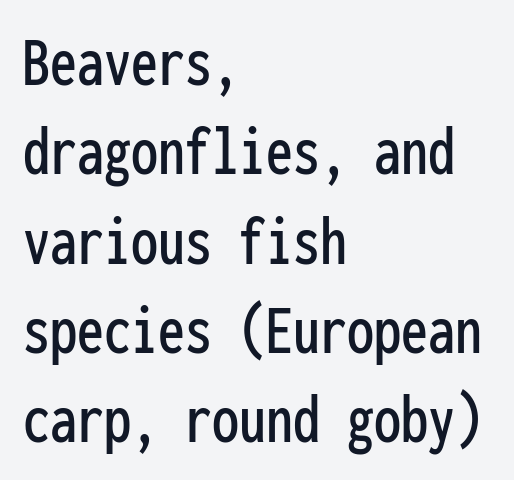
Classification — sans serif. No word sits above an underline. A typesetter would mark this as roman, not italic. Reading down the block, your eye returns to a fixed left position each line.
